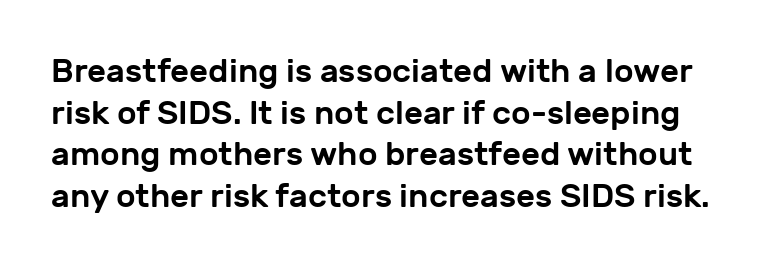
The image shows 33 px sans-serif type, upright; set normal line spacing (1.26x), normal letter spacing, not underlined; low stroke contrast and a medium x-height.
